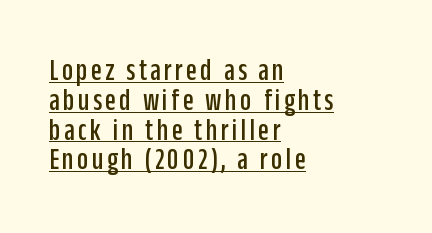
The type family on display is of the sans-serif kind. Leftover space on each line is placed entirely after the last word. Underlined type. Honestly, the rows look squashed on top of each other. Upright lettering throughout.
